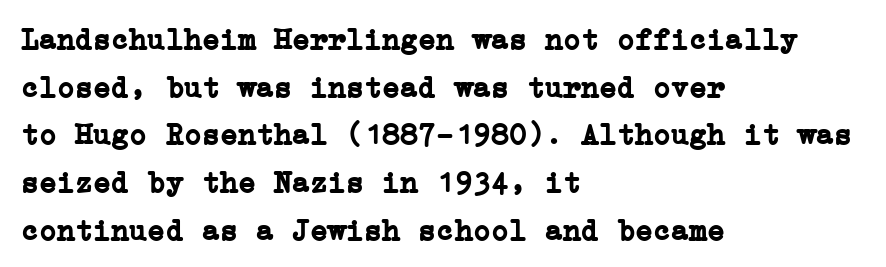
{"serif": "yes", "italic": "no", "bold": "yes", "weight": "semibold", "width": "normal", "stroke_contrast": "low", "x_height": "medium", "underline": "no", "align": "left", "line_spacing": "normal", "line_spacing_ratio": 1.59, "letter_spacing": "normal", "letter_spacing_em": 0.0, "glyph_px": 30}
